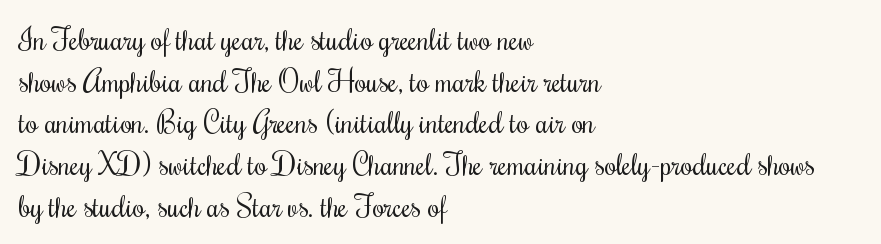
No heavy texture on the line: the type isn't bold. Compared with typical paragraphs, the rows here are spaced about the same. The baseline area is clear. Typeset ragged right — the left edge is the straight one. Here the designer chose a conventional face with non-uniform glyph widths. The tracking reads as untouched default to a designer's eye.
